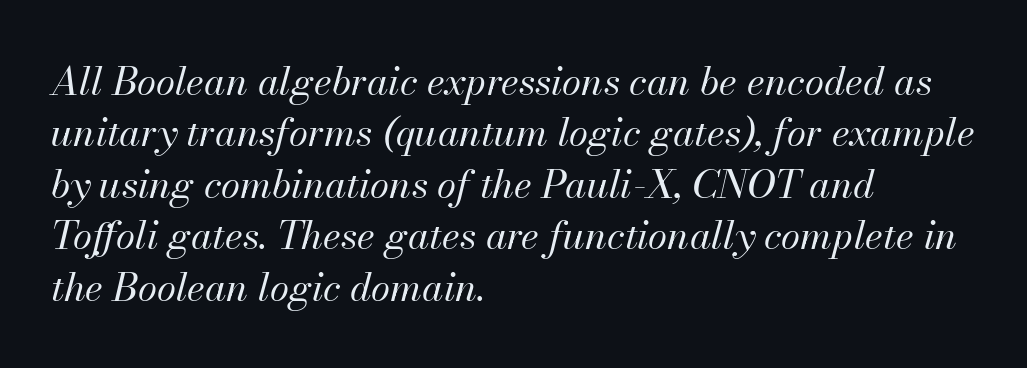
The image shows 39 px regular-weight type, italic (leaning right); set left-aligned, normal line spacing (1.32x), normal letter spacing, not underlined; medium stroke contrast and a small x-height.
